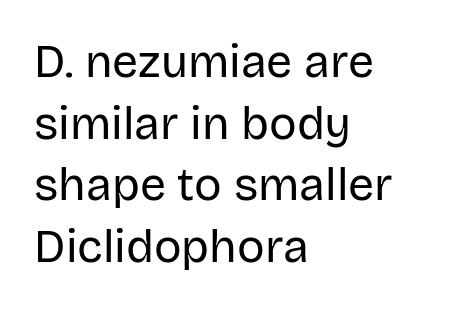
The image shows 46 px regular-weight sans-serif type, upright; set left-aligned, normal line spacing (1.34x), normal letter spacing, not underlined; low stroke contrast and a large x-height.
